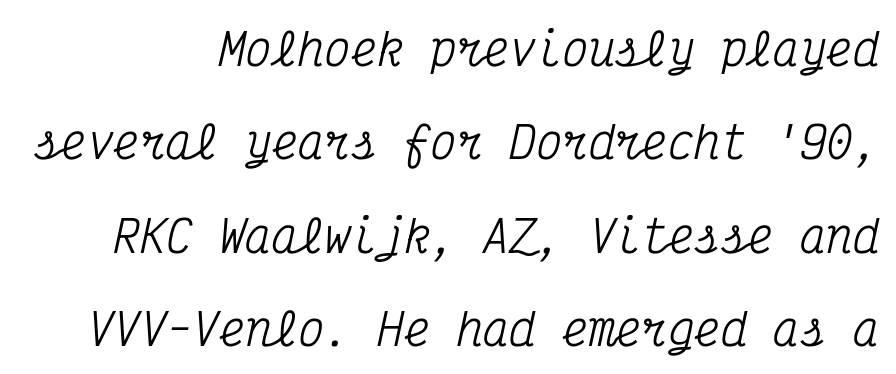
Q: Is the text italic (slanted)? A: Yes, it leans right by about 12 degrees.
Q: Is the typeface a serif or a sans-serif typeface? A: Serif.
Q: Is the text underlined? A: No.
Q: Is the spacing between letters normal or unusually wide? A: Normal.
Q: Is the spacing between lines tight, normal or loose? A: Loose.
Q: Width (condensed, normal, or wide)? A: Condensed.
Q: Stroke contrast? A: Medium.
Q: x-height? A: Medium.
Q: Monospaced? A: Yes.
